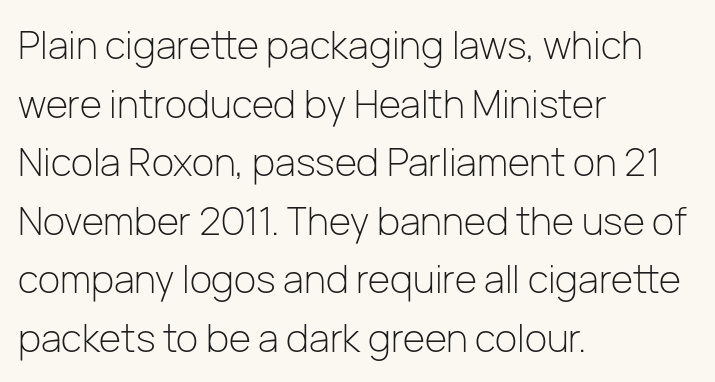
Q: Is the text bold? A: No.
Q: Is the text italic (slanted)? A: No, it is upright.
Q: Is the typeface a serif or a sans-serif typeface? A: Sans-serif.
Q: Is the text underlined? A: No.
Q: How is the paragraph aligned? A: Left-aligned.
Q: Is the spacing between letters normal or unusually wide? A: Normal.
Q: Is the spacing between lines tight, normal or loose? A: Normal.
Q: Width (condensed, normal, or wide)? A: Normal.
Q: Stroke contrast? A: Low.
Q: x-height? A: Medium.
Q: Monospaced? A: No.
